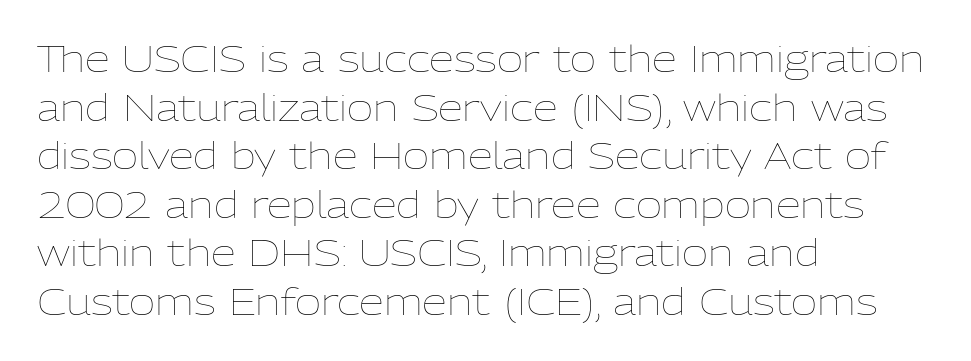
The image shows 36 px thin type, upright; set left-aligned, normal line spacing (1.35x), normal letter spacing, not underlined; low stroke contrast and a medium x-height.
